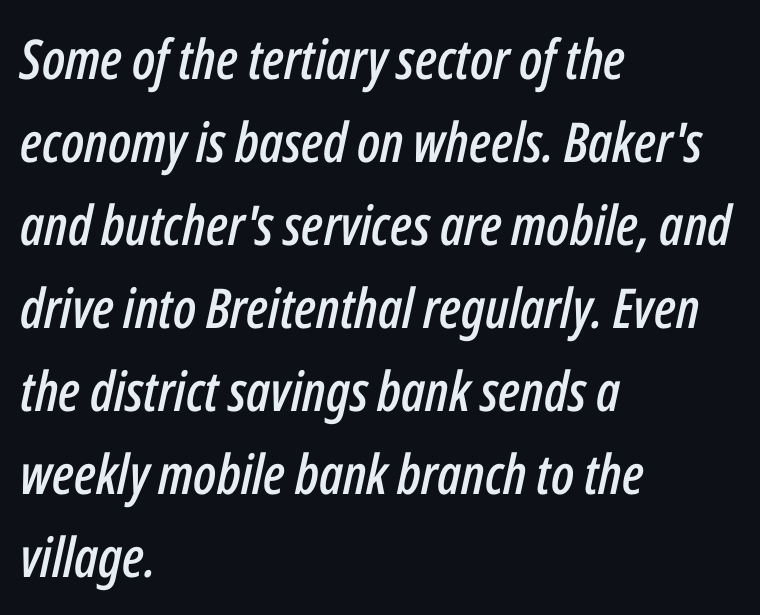
Q: Is the text italic (slanted)? A: Yes, it leans right by about 12 degrees.
Q: Is the text underlined? A: No.
Q: How is the paragraph aligned? A: Left-aligned.
Q: Is the spacing between letters normal or unusually wide? A: Normal.
Q: Is the spacing between lines tight, normal or loose? A: Normal.
Q: Width (condensed, normal, or wide)? A: Condensed.
Q: Stroke contrast? A: Low.
Q: x-height? A: Medium.
Q: Monospaced? A: No.
